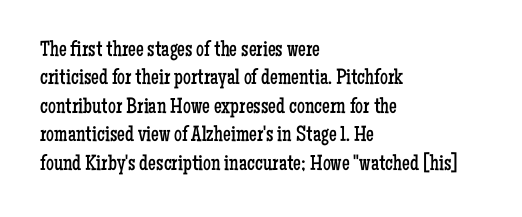
Rule under the text: the space is simply empty. Honestly, the letter spacing is just normal — you wouldn't notice it. The font's upright variant was chosen for this text. The strokes are not fattened; the text isn't bold. Layout note: lines flush left. The designer left line spacing at the default.
